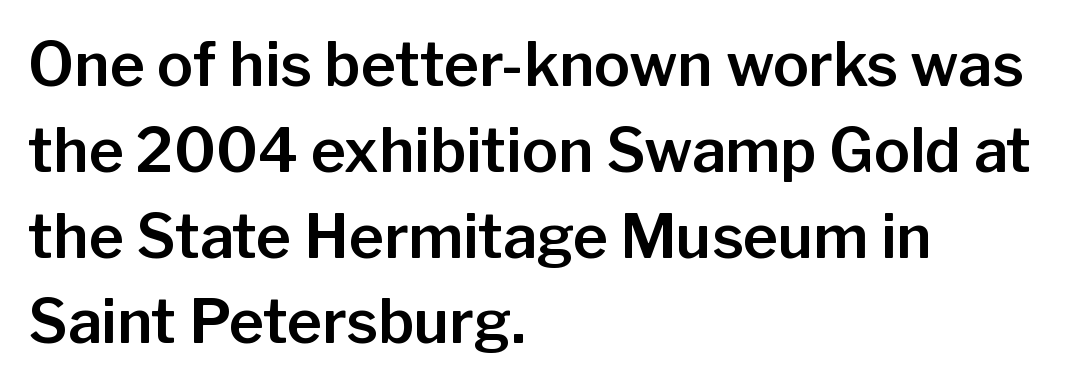
The image shows 60 px sans-serif type, upright; set left-aligned, normal line spacing (1.43x), normal letter spacing, not underlined; low stroke contrast and a medium x-height.
